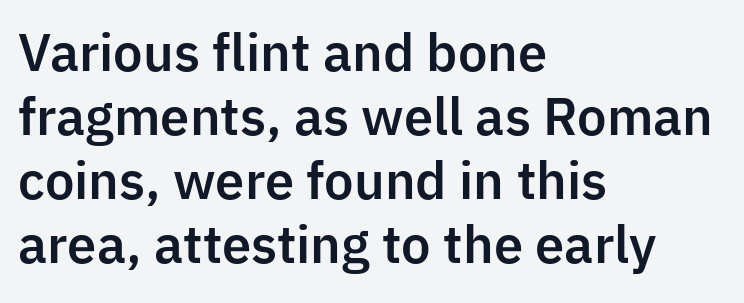
The image shows 50 px sans-serif type, upright; set left-aligned, normal line spacing (1.28x), normal letter spacing, not underlined; low stroke contrast and a medium x-height.
